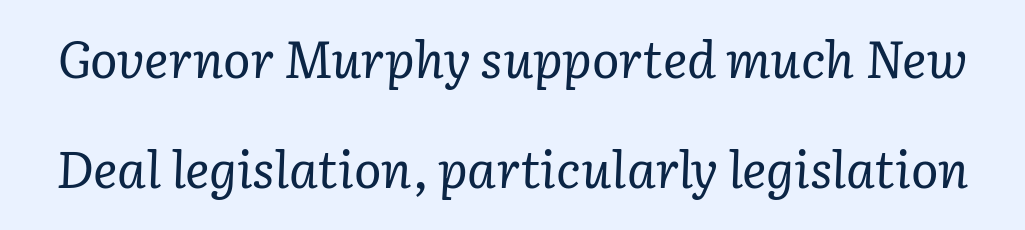
Q: Is the text bold? A: No.
Q: Is the text italic (slanted)? A: Yes, it leans right by about 3 degrees.
Q: Is the typeface a serif or a sans-serif typeface? A: Serif.
Q: Is the text underlined? A: No.
Q: Is the spacing between letters normal or unusually wide? A: Normal.
Q: Is the spacing between lines tight, normal or loose? A: Loose.
Q: Width (condensed, normal, or wide)? A: Normal.
Q: Stroke contrast? A: Low.
Q: x-height? A: Medium.
Q: Monospaced? A: No.
